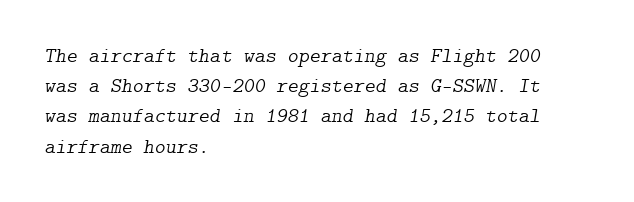
How are the letters spaced? Ordinarily, with no added tracking. This sample keeps an unexceptional amount of space between lines. Nobody drew a line under any word here. Horizontal alignment here is leftward, the default for most running prose. The face looks like a standard text weight, possibly lighter. The passage shown leans; its letterforms are oblique.
